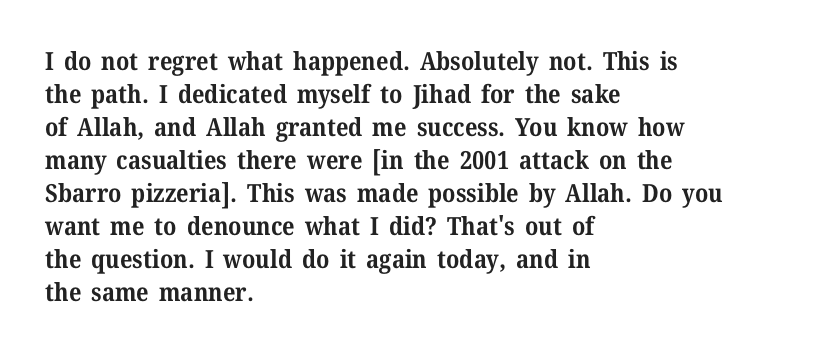
The image shows 25 px bold type, upright; set left-aligned, normal line spacing (1.32x), normal letter spacing, not underlined.
